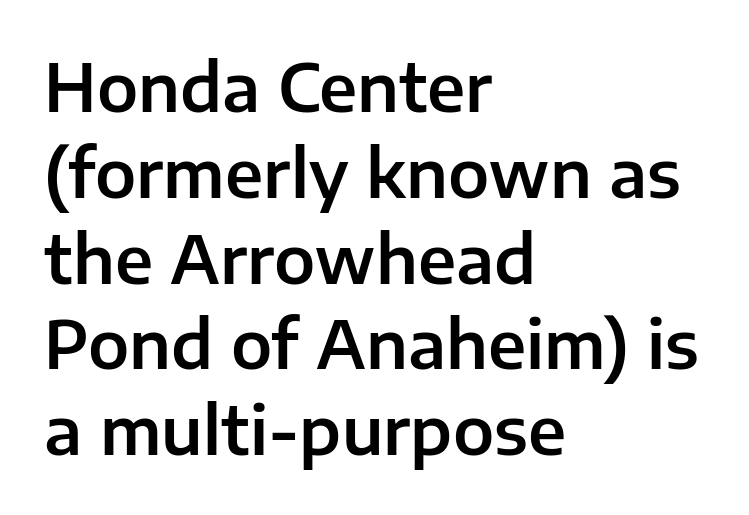
{"serif": "no", "italic": "no", "width": "normal", "stroke_contrast": "low", "x_height": "medium", "monospaced": "no", "underline": "no", "align": "left", "line_spacing": "normal", "line_spacing_ratio": 1.3, "letter_spacing": "normal", "letter_spacing_em": 0.0, "glyph_px": 66}
